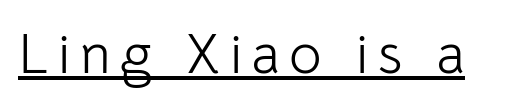
Q: Is the text bold? A: No.
Q: Is the text italic (slanted)? A: No, it is upright.
Q: Is the typeface a serif or a sans-serif typeface? A: Sans-serif.
Q: Is the text underlined? A: Yes.
Q: Width (condensed, normal, or wide)? A: Normal.
Q: Stroke contrast? A: Low.
Q: x-height? A: Medium.
Q: Monospaced? A: No.
